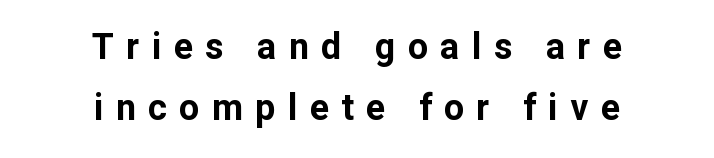
{"serif": "no", "italic": "no", "bold": "yes", "weight": "bold", "width": "normal", "stroke_contrast": "low", "x_height": "medium", "monospaced": "no", "underline": "no", "align": "center", "line_spacing": "normal", "line_spacing_ratio": 1.7, "letter_spacing": "wide", "letter_spacing_em": 0.34, "glyph_px": 36}
